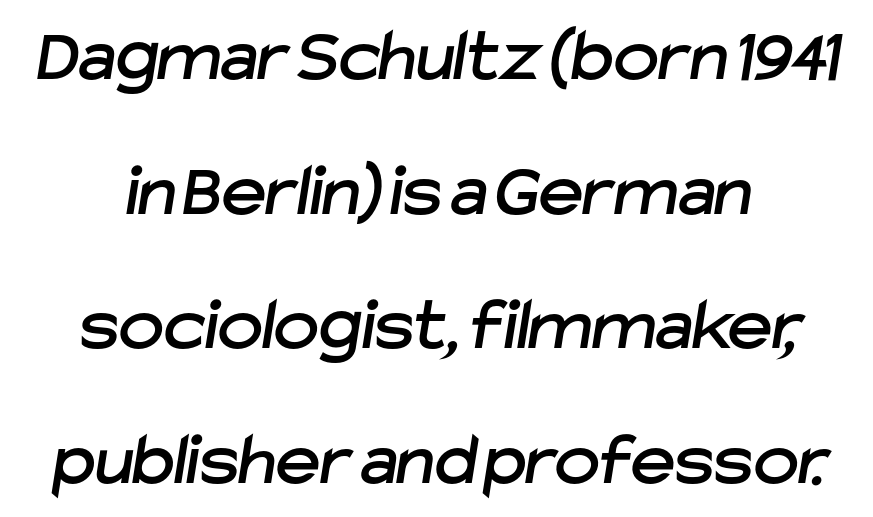
The image shows 76 px sans-serif type; set line spacing 1.77x, normal letter spacing, not underlined; low stroke contrast and a medium x-height.
